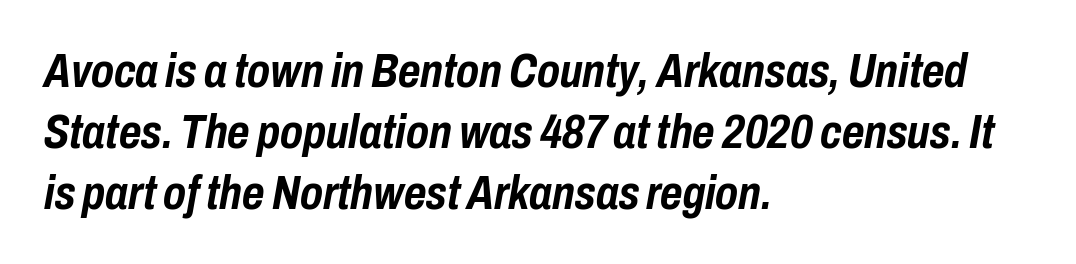
The image shows 48 px semibold, condensed type, italic (leaning right); set left-aligned, normal line spacing (1.27x), normal letter spacing, not underlined; low stroke contrast and a medium x-height.
